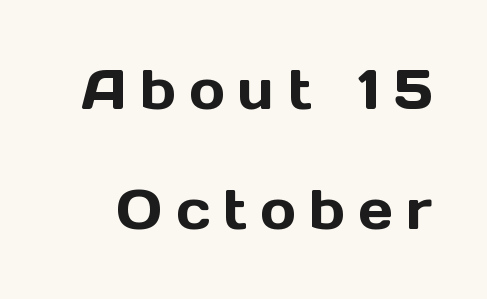
These lines stand farther apart than default settings would place them. A typesetter would call this proportional, since set widths differ per character. Rule under the text: the space is simply empty. Italic: no, the glyphs are upright roman. Words appear elongated and porous because spacing is wide. These lines are composed in type without serifs.
